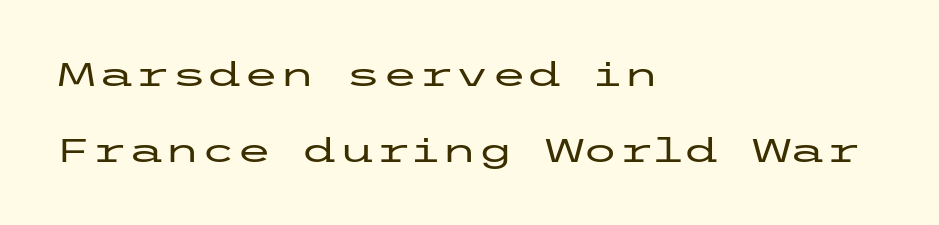
Q: Is the text italic (slanted)? A: No, it is upright.
Q: Is the typeface a serif or a sans-serif typeface? A: Sans-serif.
Q: Is the text underlined? A: No.
Q: How is the paragraph aligned? A: Left-aligned.
Q: Is the spacing between letters normal or unusually wide? A: Normal.
Q: Is the spacing between lines tight, normal or loose? A: Loose.
Q: Width (condensed, normal, or wide)? A: Wide.
Q: Stroke contrast? A: Low.
Q: x-height? A: Medium.
